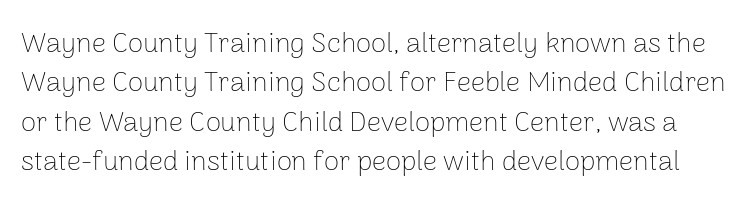
{"serif": "no", "italic": "no", "bold": "no", "weight": "thin", "width": "normal", "stroke_contrast": "low", "x_height": "medium", "monospaced": "no", "underline": "no", "line_spacing": "normal", "line_spacing_ratio": 1.41, "letter_spacing": "normal", "letter_spacing_em": 0.0, "glyph_px": 28}
